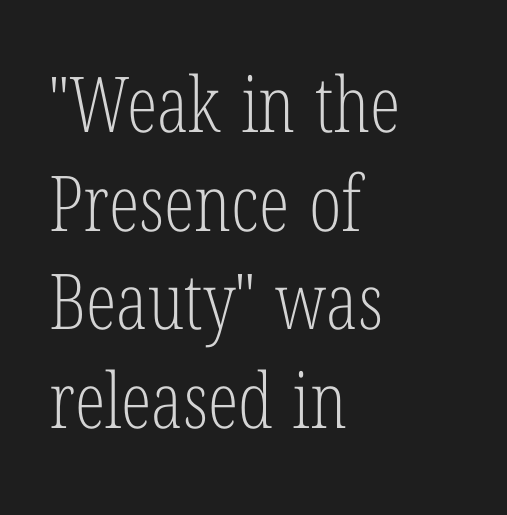
The area under the type is left untouched. Think of a printed novel: that variable character pitch is what you see here. Observe the serifs anchoring each vertical stroke in this sample. Alignment: flush left. Posture: vertical. The passage shown is not bold in any degree.
